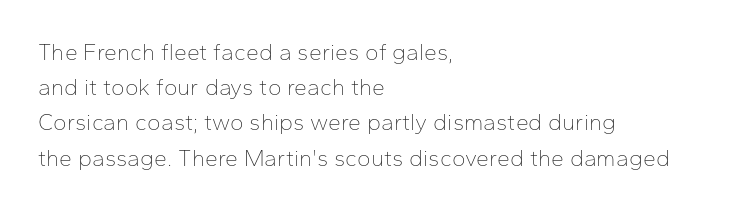
A typesetter would call this leading conventional body-copy spacing. Casual observation: everything's shoved over to the left. Counters stay open thanks to moderate or lighter strokes. The lettering stays uniformly vertical, giving the passage a roman look. No extra tracking has been applied to these lines. The gap between lines stays unmarked.
